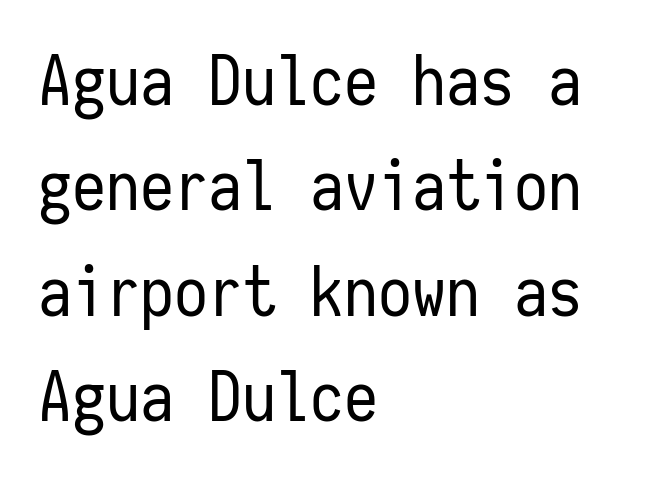
The image shows 68 px regular-weight, condensed sans-serif type, upright, monospaced; set left-aligned, normal line spacing (1.55x), normal letter spacing, not underlined; low stroke contrast and a medium x-height.
